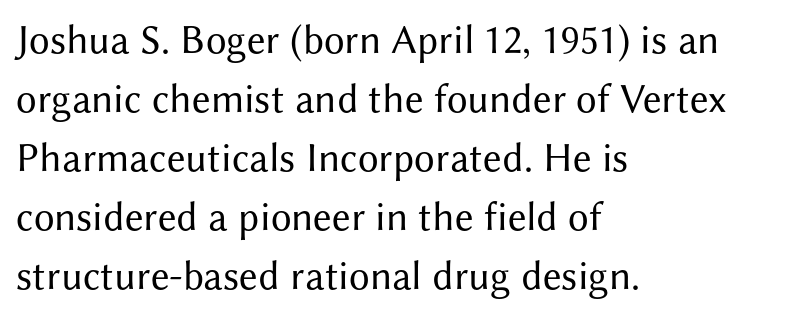
Classification — sans serif. The cut favours lightness, reaching ordinary text weight at its darkest. Each line starts at the same left margin while the right side varies. Looks like regular typesetting: each glyph gets only the width it needs. Leading: standard. Nobody touched the tracking dial on this one.
